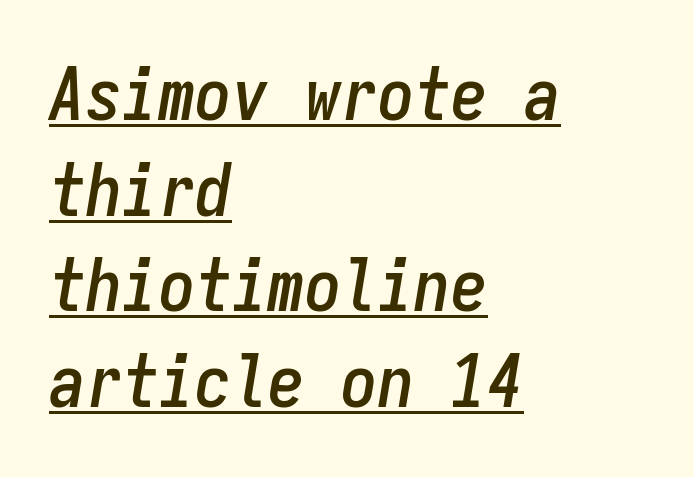
A typesetter would call this monospace, since all characters share one set width. This rendering leaves character spacing at its baseline value. Quick note: underline on. Reading down the column, the eye jumps a familiar distance to each next line.
